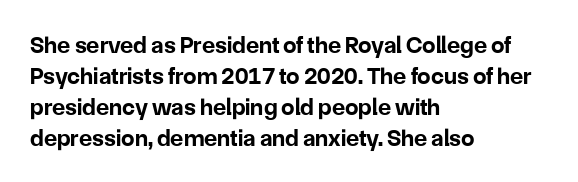
{"italic": "no", "bold": "yes", "underline": "no", "align": "left", "line_spacing": "normal", "line_spacing_ratio": 1.29, "letter_spacing": "normal", "letter_spacing_em": 0.0, "glyph_px": 24}
